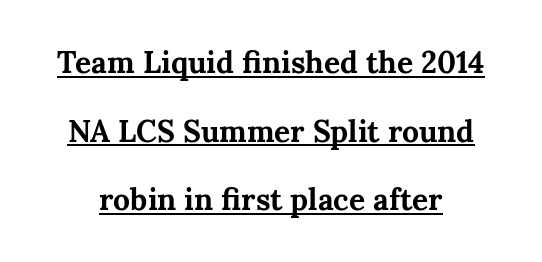
Ascenders rise straight up at ninety degrees. Is there an underline? Yes — a line sits under the letters. Look at the bottom of the vertical strokes: they flare into serifs here. The letters advance in unequal steps, a hallmark of proportional type.
